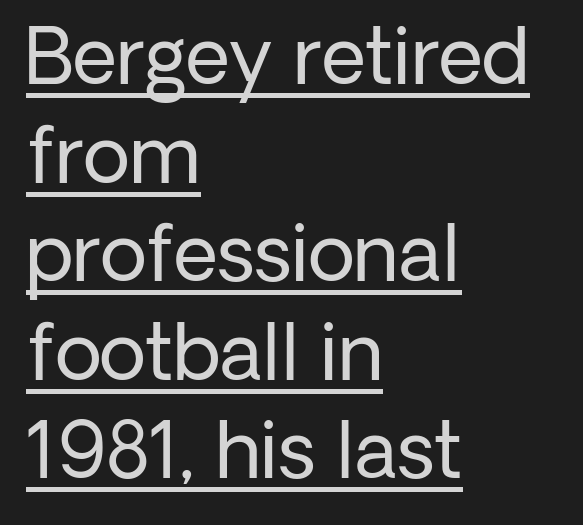
{"serif": "no", "italic": "no", "bold": "no", "weight": "regular", "width": "normal", "stroke_contrast": "low", "x_height": "medium", "monospaced": "no", "underline": "yes", "align": "left", "line_spacing": "normal", "line_spacing_ratio": 1.28, "letter_spacing": "normal", "letter_spacing_em": 0.0, "glyph_px": 77}
